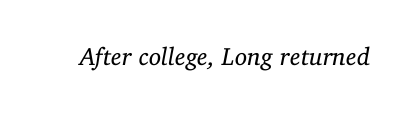
{"italic": "yes", "lean": "right", "slant_degrees": 11, "bold": "no", "underline": "no", "letter_spacing": "normal", "letter_spacing_em": 0.0, "glyph_px": 25}
